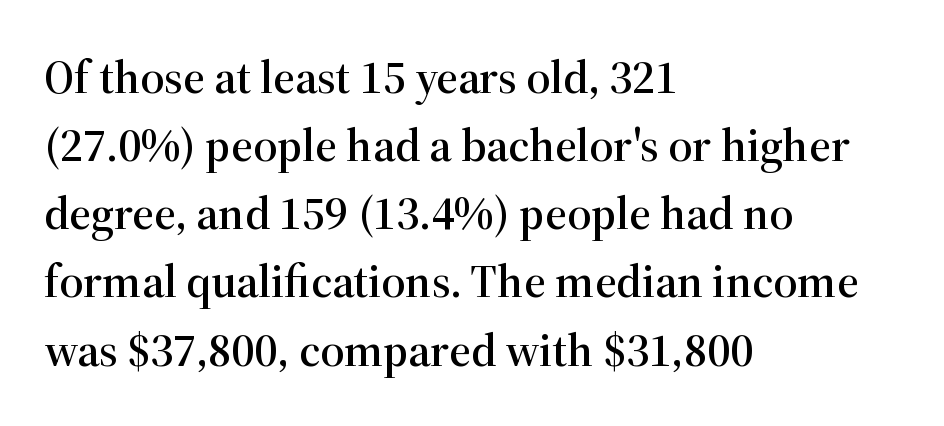
Q: Is the text italic (slanted)? A: No, it is upright.
Q: Is the typeface a serif or a sans-serif typeface? A: Serif.
Q: Is the text underlined? A: No.
Q: How is the paragraph aligned? A: Left-aligned.
Q: Is the spacing between letters normal or unusually wide? A: Normal.
Q: Is the spacing between lines tight, normal or loose? A: Normal.
Q: Width (condensed, normal, or wide)? A: Normal.
Q: Stroke contrast? A: High.
Q: x-height? A: Medium.
Q: Monospaced? A: No.
